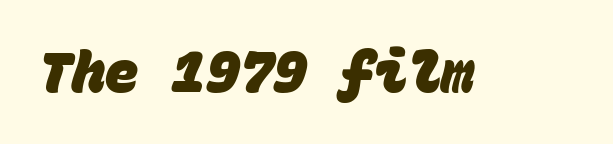
The horizontal fit of the characters is conventional and even. The glyphs in this specimen are sans serif. Here the designer chose a console-style face with uniform glyph widths. Typographic density is high because the face is bold.
